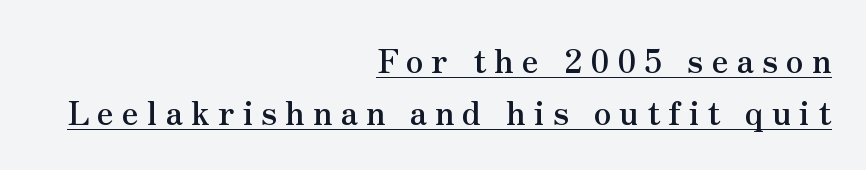
The image shows 32 px semibold serif type, upright; set right-aligned, normal line spacing (1.62x), unusually wide letter spacing (+0.25 em), underlined; medium stroke contrast and a small x-height.
